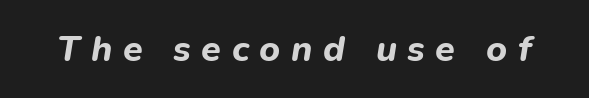
The image shows 36 px bold type, italic (leaning right); set unusually wide letter spacing (+0.29 em), not underlined; low stroke contrast and a medium x-height.
